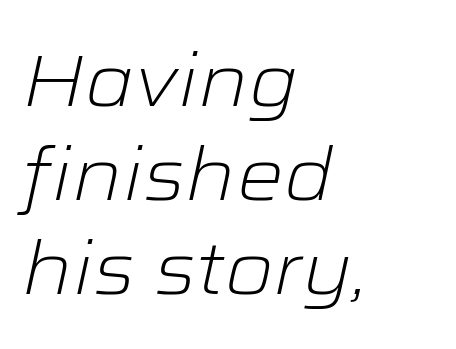
Q: Is the text bold? A: No.
Q: Is the text italic (slanted)? A: Yes, it leans right by about 12 degrees.
Q: Is the text underlined? A: No.
Q: How is the paragraph aligned? A: Left-aligned.
Q: Is the spacing between letters normal or unusually wide? A: Normal.
Q: Is the spacing between lines tight, normal or loose? A: Normal.
Q: Width (condensed, normal, or wide)? A: Wide.
Q: Stroke contrast? A: Low.
Q: x-height? A: Medium.
Q: Monospaced? A: No.
